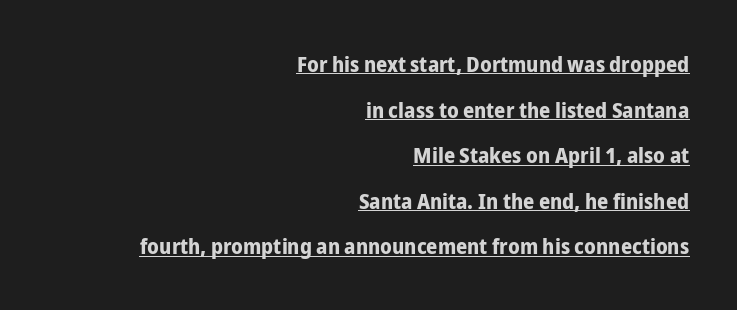
A student would call this right alignment; a typographer would say flush right, rag left. The sample has been set heavy, in full bold. Ordinary non-slanted type is in use. Rows of type keep a wide berth in the vertical direction.
